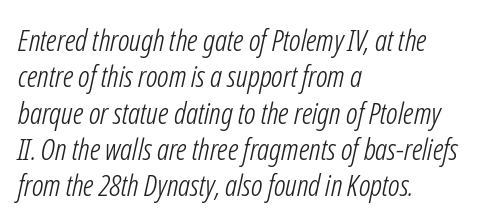
Weight class: somewhere from thin through regular. The rendering uses natural spacing where letterforms have individual widths. Compared with ordinary roman type, these characters are visibly tilted. Descender tails drop into unmarked territory.
